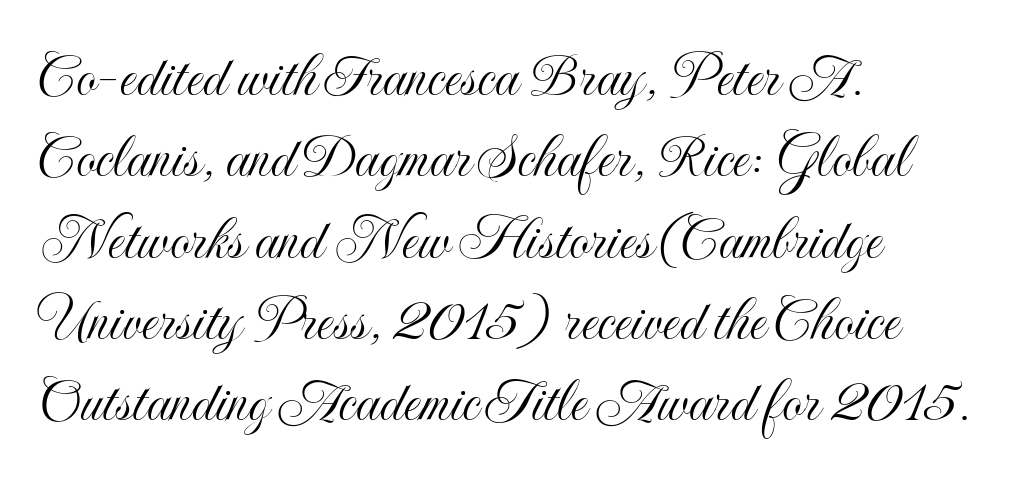
Q: Is the text italic (slanted)? A: Yes.
Q: Is the text underlined? A: No.
Q: How is the paragraph aligned? A: Left-aligned.
Q: Is the spacing between letters normal or unusually wide? A: Normal.
Q: Is the spacing between lines tight, normal or loose? A: Normal.
Q: Width (condensed, normal, or wide)? A: Condensed.
Q: x-height? A: Small.
Q: Monospaced? A: No.
